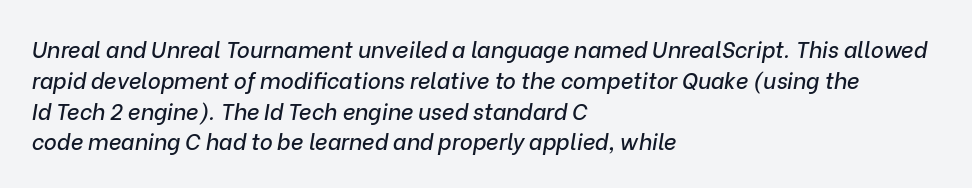
{"italic": "yes", "lean": "right", "slant_degrees": 9, "underline": "no", "align": "left", "line_spacing": "normal", "line_spacing_ratio": 1.4, "letter_spacing": "normal", "letter_spacing_em": 0.0, "glyph_px": 22}
